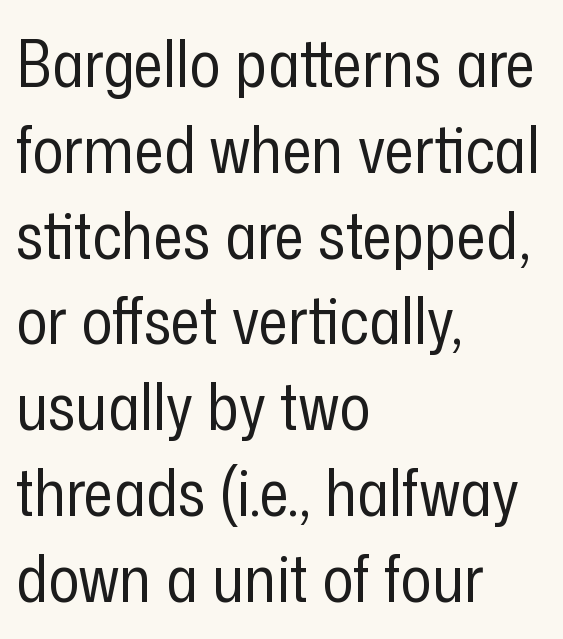
{"serif": "no", "italic": "no", "bold": "no", "weight": "regular", "width": "condensed", "stroke_contrast": "low", "x_height": "medium", "monospaced": "no", "underline": "no", "align": "left", "line_spacing": "normal", "line_spacing_ratio": 1.32, "letter_spacing": "normal", "letter_spacing_em": 0.0, "glyph_px": 65}
